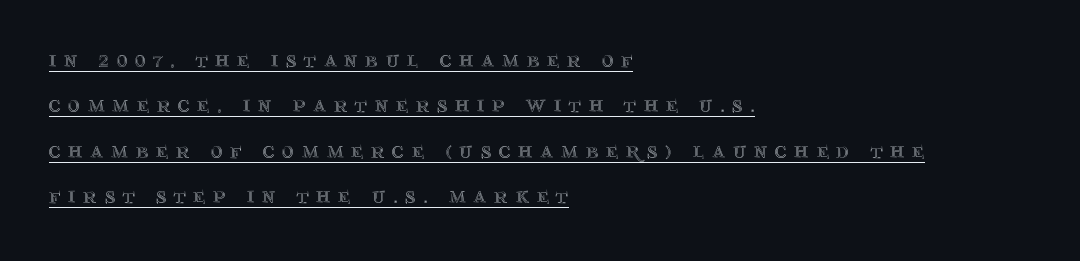
The image shows 23 px text type, upright; set left-aligned, loose line spacing (1.97x), unusually wide letter spacing (+0.33 em), underlined.
